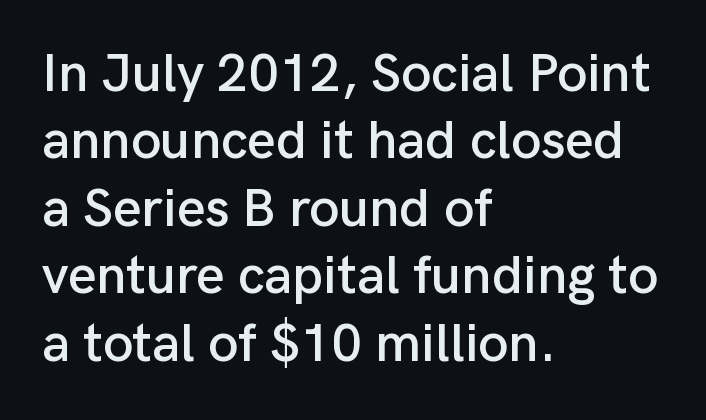
Posture: vertical. The vertical gap from one line to the next is medium. The rendering anchors every line to the left-hand side. The glyphs are unaccompanied by any horizontal stroke below them.
